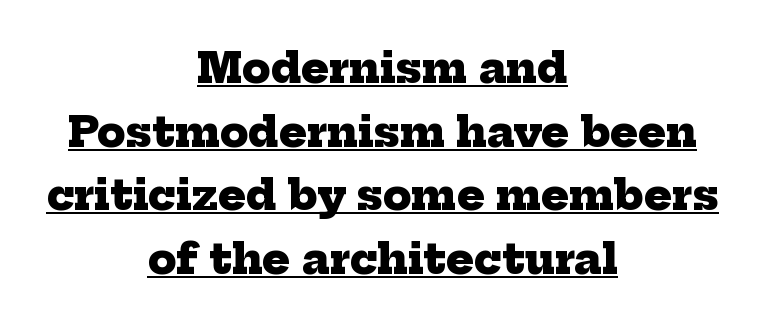
Quick note: underline on. Layout note: lines centered. Each letter keeps its own natural width here, so spacing adapts to shape. Are there feet on the stems? There are — it's a serif. These lines keep a tight, regular rhythm from letter to letter.
